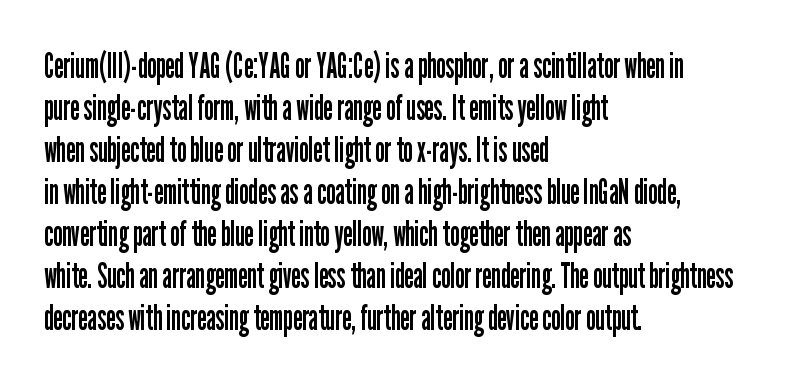
{"serif": "no", "italic": "no", "bold": "no", "weight": "regular", "width": "condensed", "stroke_contrast": "low", "x_height": "medium", "monospaced": "no", "underline": "no", "align": "left", "line_spacing_ratio": 1.2, "letter_spacing": "normal", "letter_spacing_em": 0.0, "glyph_px": 35}
